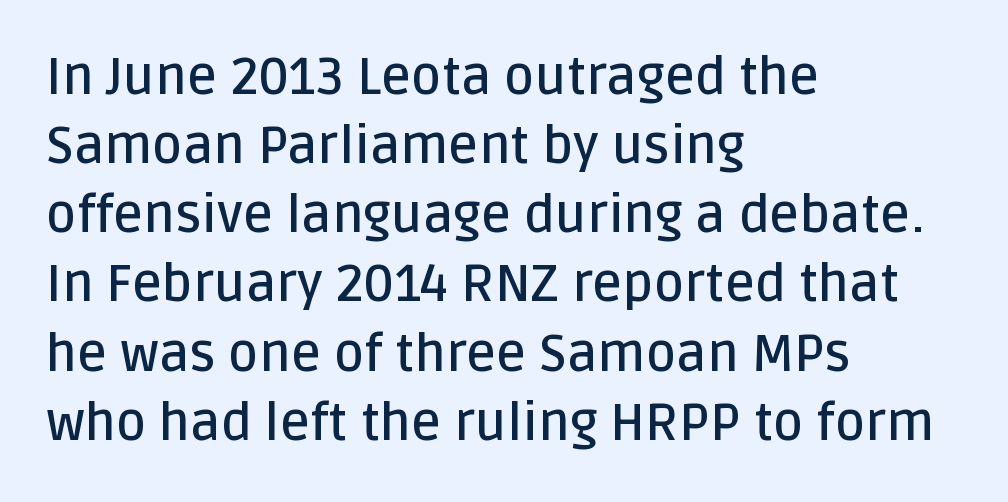
The image shows 52 px semibold sans-serif type, upright; set left-aligned, normal line spacing (1.33x), normal letter spacing, not underlined; low stroke contrast and a large x-height.
